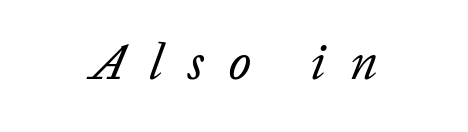
Q: Is the text bold? A: No.
Q: Is the text italic (slanted)? A: Yes, it leans right by about 20 degrees.
Q: Is the text underlined? A: No.
Q: How is the paragraph aligned? A: Centered.
Q: Is the spacing between letters normal or unusually wide? A: Unusually wide.
Q: Width (condensed, normal, or wide)? A: Normal.
Q: Stroke contrast? A: Low.
Q: x-height? A: Medium.
Q: Monospaced? A: No.
